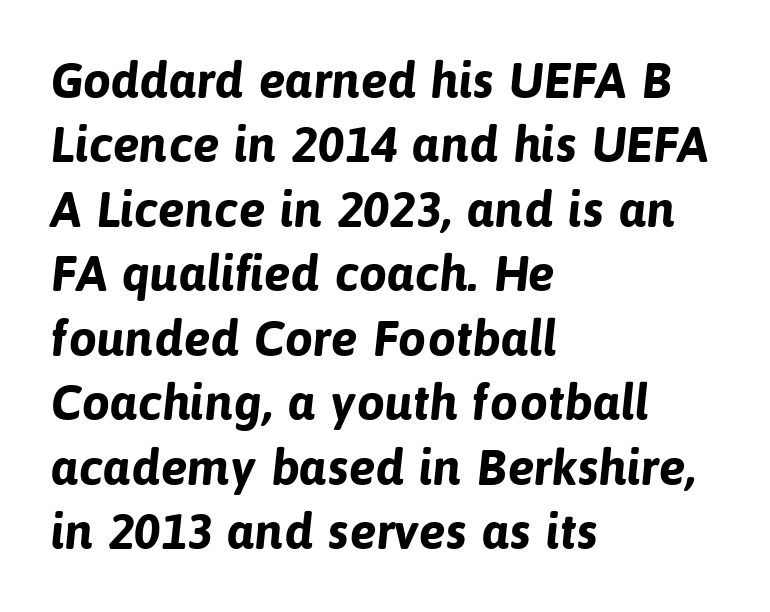
{"serif": "no", "bold": "yes", "weight": "bold", "width": "normal", "stroke_contrast": "low", "x_height": "medium", "monospaced": "no", "underline": "no", "align": "left", "line_spacing": "normal", "line_spacing_ratio": 1.29, "letter_spacing": "normal", "letter_spacing_em": 0.0, "glyph_px": 50}
